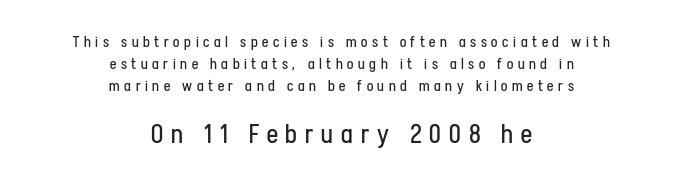
These lines are centered, leaving both edges ragged. Bare-footed words on every line. Loose tracking; the words dissolve into strings of separated letters. Two sizes are in play, and the larger belongs to the second block. Upright lettering throughout. This sample keeps an unexceptional amount of space between lines.
